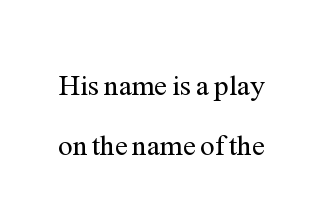
Unbolded letterforms with no extra heft. How would I describe the line gaps? Wide and relaxed. Look at the bottom of the vertical strokes: they flare into serifs here. Clear beneath every line of the passage.
